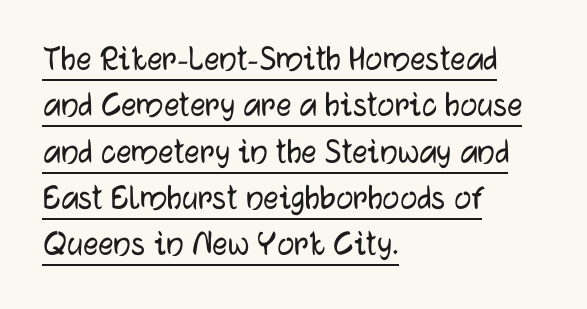
Here the designer chose a conventional face with non-uniform glyph widths. Type style note: lacks serifs. The type sits square on the baseline with zero lean. Left-aligned paragraph, ragged on the right.
